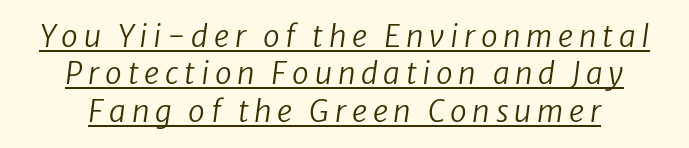
Q: Is the text bold? A: No.
Q: Is the text italic (slanted)? A: Yes, it leans right by about 8 degrees.
Q: Is the text underlined? A: Yes.
Q: Is the spacing between lines tight, normal or loose? A: Normal.
Q: Width (condensed, normal, or wide)? A: Normal.
Q: Stroke contrast? A: Low.
Q: x-height? A: Medium.
Q: Monospaced? A: No.
